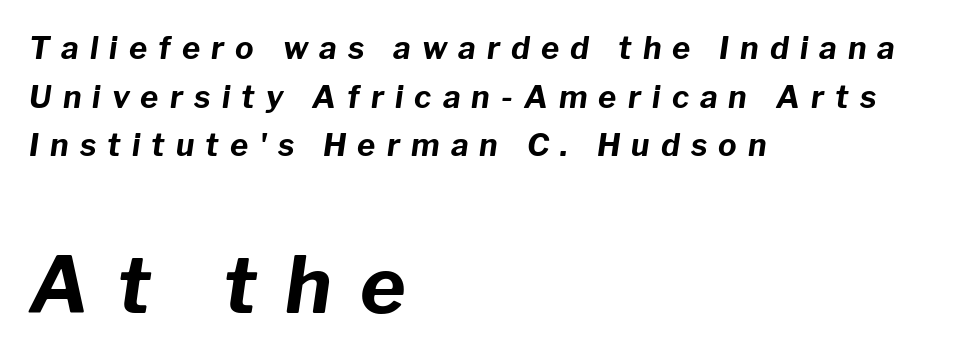
The horizontal fit of the characters is loose and conspicuously gappy. The space directly below the letters is spotless. This sample uses an oblique cut, with every glyph tilted off the vertical. Each new line begins a customary step beneath the previous one.
